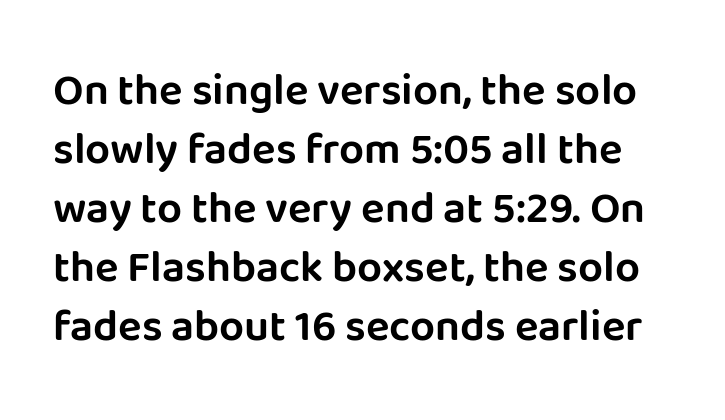
The image shows 44 px sans-serif type, upright; set normal line spacing (1.34x), normal letter spacing, not underlined; low stroke contrast and a large x-height.
